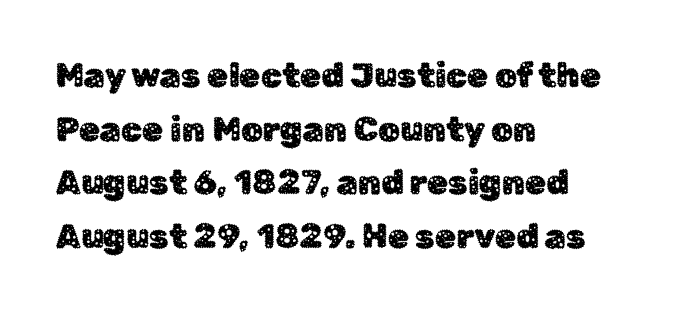
Looks like regular typesetting: each glyph gets only the width it needs. It's the straight-up-and-down kind of type. The passage shown has conventional tracking throughout. The space between consecutive lines is moderate.
